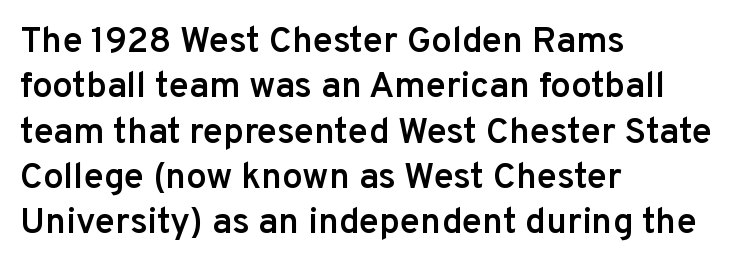
The image shows 36 px semibold sans-serif type, upright; set left-aligned, normal line spacing (1.26x), normal letter spacing, not underlined; low stroke contrast and a medium x-height.
